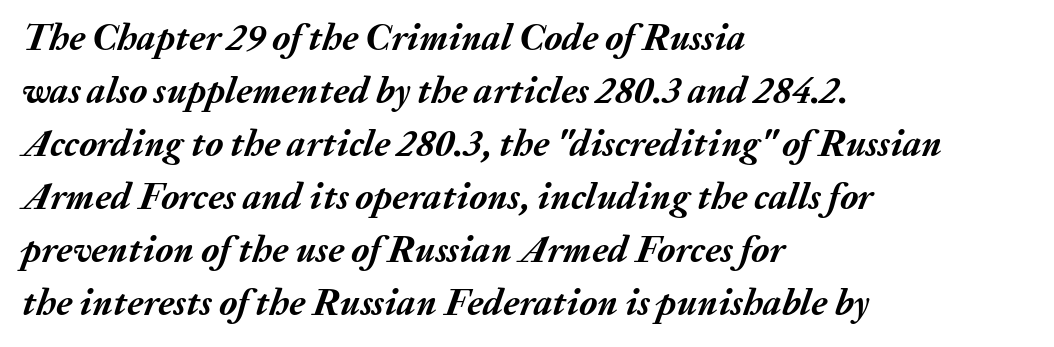
Q: Is the text bold? A: Yes.
Q: Is the text italic (slanted)? A: Yes, it leans right by about 20 degrees.
Q: Is the text underlined? A: No.
Q: How is the paragraph aligned? A: Left-aligned.
Q: Is the spacing between letters normal or unusually wide? A: Normal.
Q: Is the spacing between lines tight, normal or loose? A: Normal.
Q: Width (condensed, normal, or wide)? A: Normal.
Q: Stroke contrast? A: Medium.
Q: x-height? A: Medium.
Q: Monospaced? A: No.
